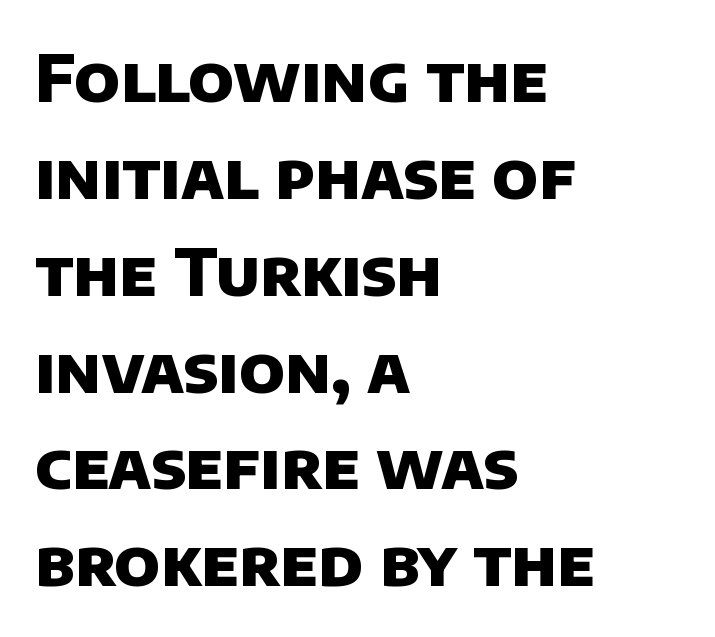
The image shows 65 px heavy sans-serif type; set left-aligned, normal line spacing (1.49x), normal letter spacing, not underlined; low stroke contrast and a large x-height.
